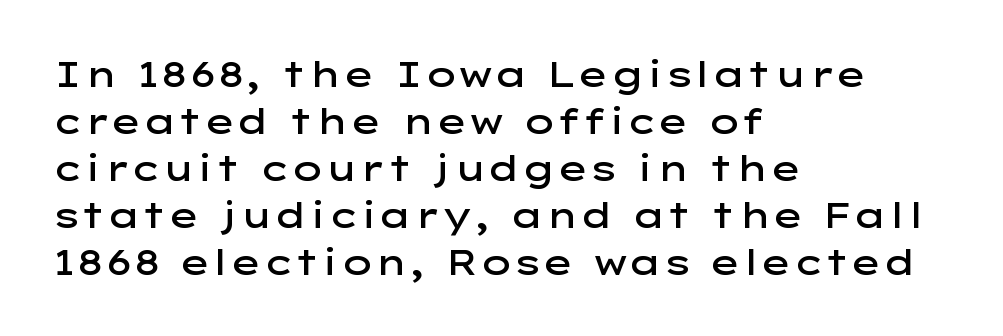
Q: Is the text bold? A: Semi-bold.
Q: Is the text italic (slanted)? A: No, it is upright.
Q: Is the typeface a serif or a sans-serif typeface? A: Sans-serif.
Q: Is the text underlined? A: No.
Q: How is the paragraph aligned? A: Left-aligned.
Q: Is the spacing between letters normal or unusually wide? A: Normal.
Q: Is the spacing between lines tight, normal or loose? A: Normal.
Q: Width (condensed, normal, or wide)? A: Wide.
Q: Stroke contrast? A: Low.
Q: x-height? A: Medium.
Q: Monospaced? A: No.
